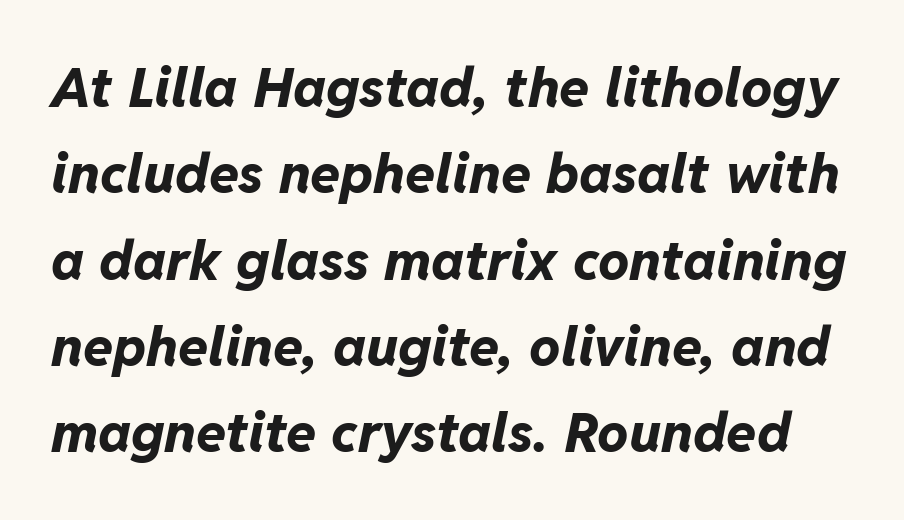
An italicized treatment has been applied to the whole sample. Descender tails drop into unmarked territory. Short note: letters normally spaced. Pretty heavy lettering here — definitely bold. In terms of leading, this rendering sits right in the middle. Looks like regular typesetting: each glyph gets only the width it needs.
